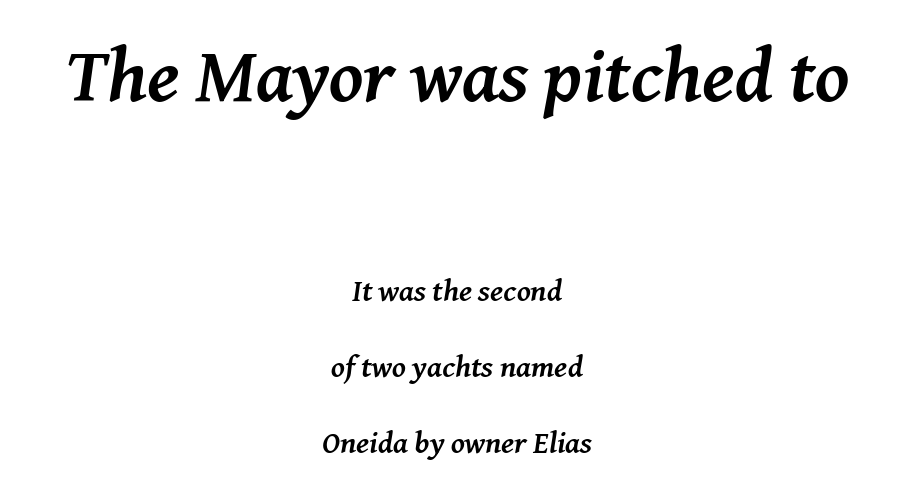
These lines stand farther apart than default settings would place them. Which chunk is bigger? The first one — the top block dwarfs the bottom. The letterforms sit shoulder to shoulder at normal distance. Strong, thick strokes mark this as bold type.
